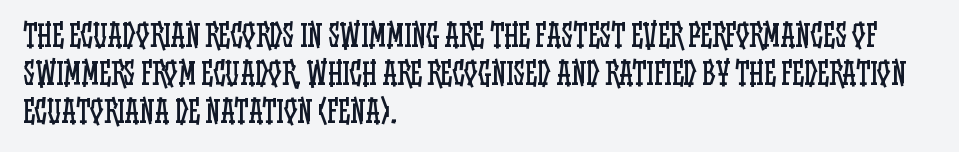
Q: Is the text bold? A: No.
Q: Is the text italic (slanted)? A: No, it is upright.
Q: Is the text underlined? A: No.
Q: How is the paragraph aligned? A: Left-aligned.
Q: Is the spacing between letters normal or unusually wide? A: Normal.
Q: Is the spacing between lines tight, normal or loose? A: Normal.
Q: Width (condensed, normal, or wide)? A: Condensed.
Q: Stroke contrast? A: Low.
Q: x-height? A: Large.
Q: Monospaced? A: No.
